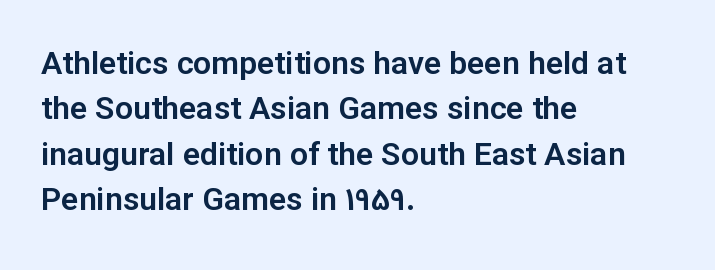
Q: Is the text italic (slanted)? A: No, it is upright.
Q: Is the typeface a serif or a sans-serif typeface? A: Sans-serif.
Q: Is the text underlined? A: No.
Q: How is the paragraph aligned? A: Left-aligned.
Q: Is the spacing between letters normal or unusually wide? A: Normal.
Q: Is the spacing between lines tight, normal or loose? A: Normal.
Q: Width (condensed, normal, or wide)? A: Normal.
Q: Stroke contrast? A: Low.
Q: x-height? A: Medium.
Q: Monospaced? A: No.
